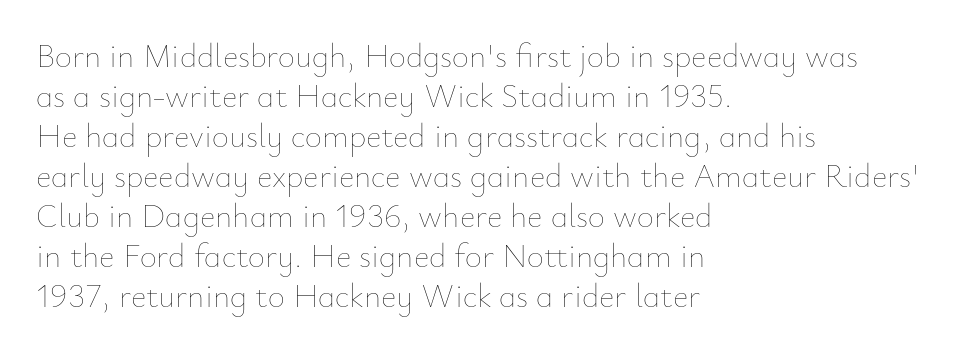
Spacing verdict: proportional, widths tailored to each character. The tracking reads as untouched default to a designer's eye. Does the copy run flush right? No — it runs flush left. Weight class: somewhere from thin through regular. You can tell it's not italic because the verticals are truly vertical. The strip under each line holds only bare page.
